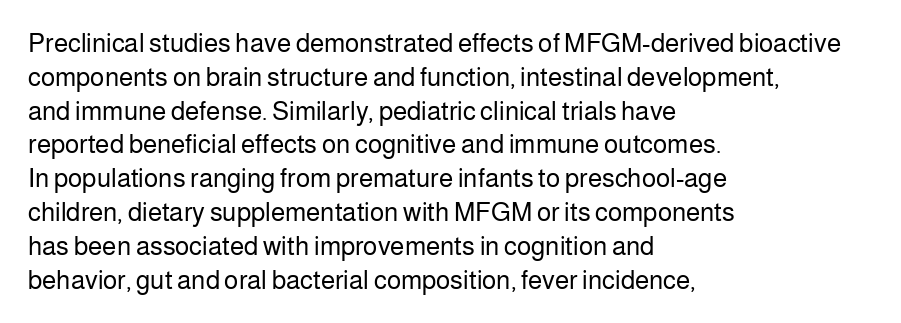
{"italic": "no", "bold": "no", "underline": "no", "align": "left", "line_spacing": "normal", "line_spacing_ratio": 1.3, "letter_spacing": "normal", "letter_spacing_em": 0.0, "glyph_px": 26}
